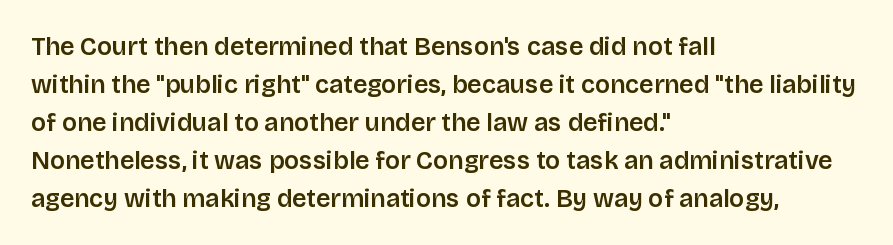
Plain, unruled lines of type. Each word holds together tightly as a unit, with standard inter-letter gaps. Every row of glyphs begins at an identical x-position on the left. Leading matches the norm, producing a regular column.
